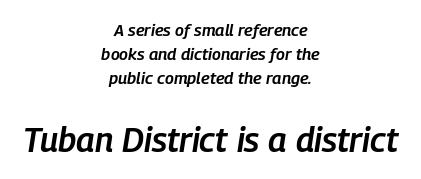
The image shows 34 px semibold, condensed type, italic (leaning right); set centered, normal line spacing (1.42x), normal letter spacing, not underlined; the second (bottom) block is 2.0x larger; low stroke contrast and a medium x-height.
